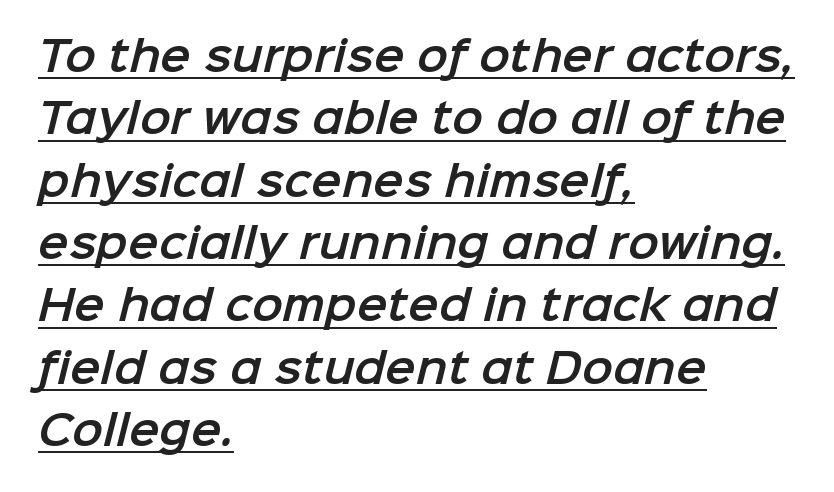
The image shows 41 px sans-serif type; set left-aligned, normal line spacing (1.52x), normal letter spacing, underlined; low stroke contrast and a medium x-height.
